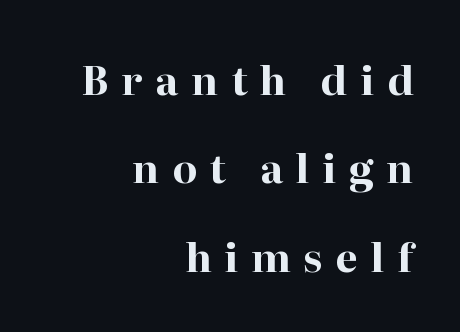
Style check: upright. The leading is generous, giving the passage an open texture. This rendering widens character spacing well past its baseline value. Bold? Absolutely — the strokes are thick and heavy.
